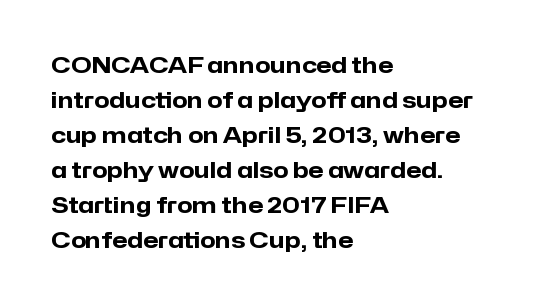
Q: Is the text bold? A: Yes.
Q: Is the text italic (slanted)? A: No, it is upright.
Q: Is the text underlined? A: No.
Q: How is the paragraph aligned? A: Left-aligned.
Q: Is the spacing between letters normal or unusually wide? A: Normal.
Q: Is the spacing between lines tight, normal or loose? A: Normal.
